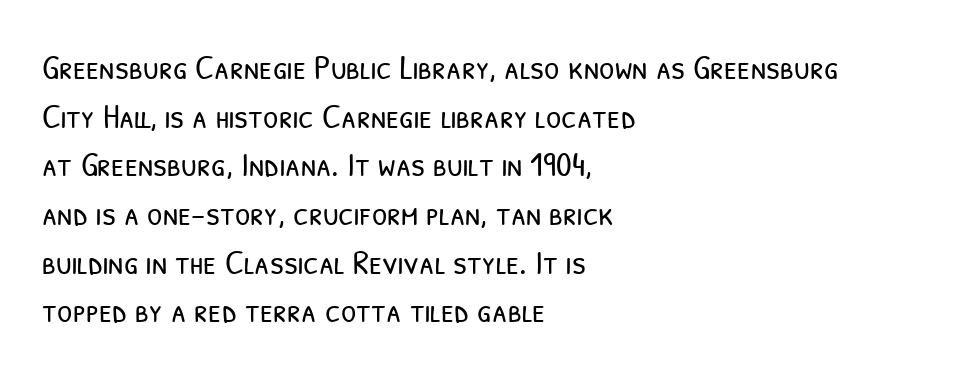
Q: Is the text bold? A: No.
Q: Is the typeface a serif or a sans-serif typeface? A: Sans-serif.
Q: Is the text underlined? A: No.
Q: How is the paragraph aligned? A: Left-aligned.
Q: Is the spacing between letters normal or unusually wide? A: Normal.
Q: Is the spacing between lines tight, normal or loose? A: Normal.
Q: Width (condensed, normal, or wide)? A: Condensed.
Q: Stroke contrast? A: Low.
Q: x-height? A: Medium.
Q: Monospaced? A: No.
